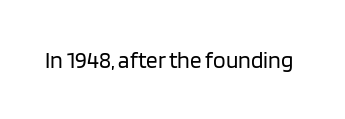
The type is set solid horizontally, with unmodified tracking. Words float on clear page, feet unadorned. A quiet, ordinary-to-light weight characterises the typeface. The type sits square on the baseline with zero lean.
